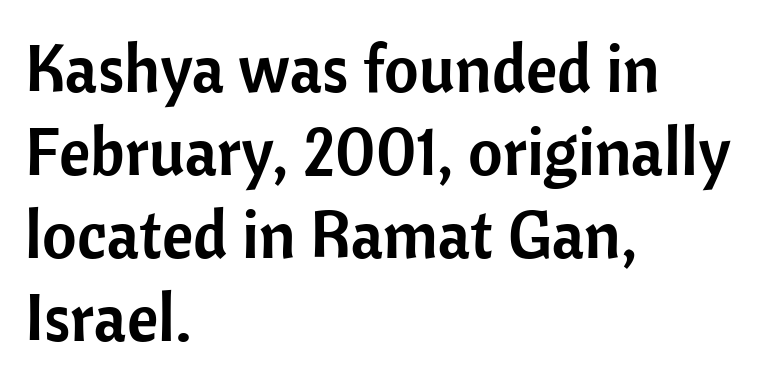
Q: Is the text italic (slanted)? A: No, it is upright.
Q: Is the typeface a serif or a sans-serif typeface? A: Sans-serif.
Q: Is the text underlined? A: No.
Q: How is the paragraph aligned? A: Left-aligned.
Q: Is the spacing between letters normal or unusually wide? A: Normal.
Q: Width (condensed, normal, or wide)? A: Normal.
Q: Stroke contrast? A: Low.
Q: x-height? A: Medium.
Q: Monospaced? A: No.
